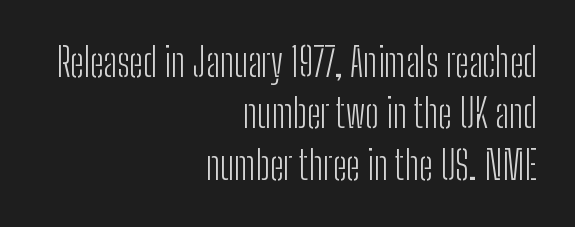
{"serif": "no", "italic": "no", "bold": "no", "weight": "light", "width": "condensed", "stroke_contrast": "low", "x_height": "medium", "monospaced": "no", "underline": "no", "align": "right", "line_spacing": "normal", "line_spacing_ratio": 1.32, "letter_spacing": "normal", "letter_spacing_em": 0.0, "glyph_px": 39}
